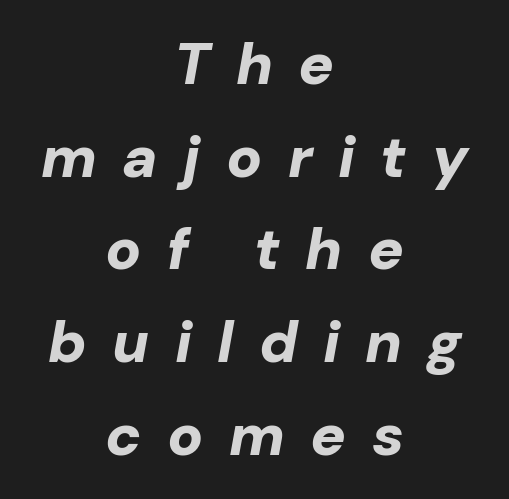
{"italic": "yes", "lean": "right", "slant_degrees": 10, "bold": "yes", "weight": "bold", "width": "normal", "stroke_contrast": "low", "x_height": "medium", "monospaced": "no", "underline": "no", "align": "center", "line_spacing": "normal", "line_spacing_ratio": 1.57, "letter_spacing": "wide", "letter_spacing_em": 0.43, "glyph_px": 59}
